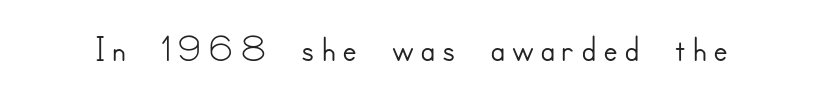
Q: Is the text italic (slanted)? A: No, it is upright.
Q: Is the typeface a serif or a sans-serif typeface? A: Sans-serif.
Q: Is the text underlined? A: No.
Q: Width (condensed, normal, or wide)? A: Normal.
Q: Stroke contrast? A: Low.
Q: x-height? A: Small.
Q: Monospaced? A: No.
